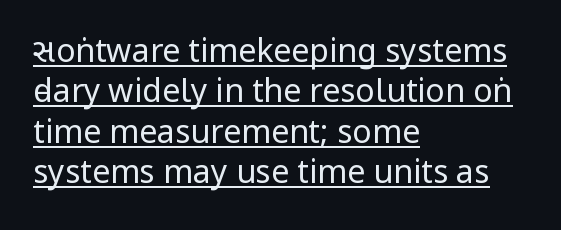
Q: Is the text bold? A: No.
Q: Is the text italic (slanted)? A: No, it is upright.
Q: Is the typeface a serif or a sans-serif typeface? A: Sans-serif.
Q: Is the text underlined? A: Yes.
Q: How is the paragraph aligned? A: Left-aligned.
Q: Is the spacing between letters normal or unusually wide? A: Normal.
Q: Is the spacing between lines tight, normal or loose? A: Normal.
Q: Width (condensed, normal, or wide)? A: Condensed.
Q: Stroke contrast? A: Low.
Q: x-height? A: Large.
Q: Monospaced? A: No.
